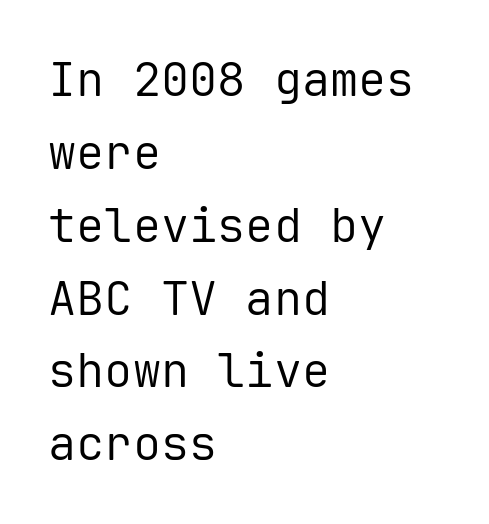
Q: Is the text bold? A: No.
Q: Is the text italic (slanted)? A: No, it is upright.
Q: Is the typeface a serif or a sans-serif typeface? A: Sans-serif.
Q: Is the text underlined? A: No.
Q: How is the paragraph aligned? A: Left-aligned.
Q: Is the spacing between letters normal or unusually wide? A: Normal.
Q: Is the spacing between lines tight, normal or loose? A: Normal.
Q: Width (condensed, normal, or wide)? A: Normal.
Q: Stroke contrast? A: Low.
Q: x-height? A: Medium.
Q: Monospaced? A: Yes.
